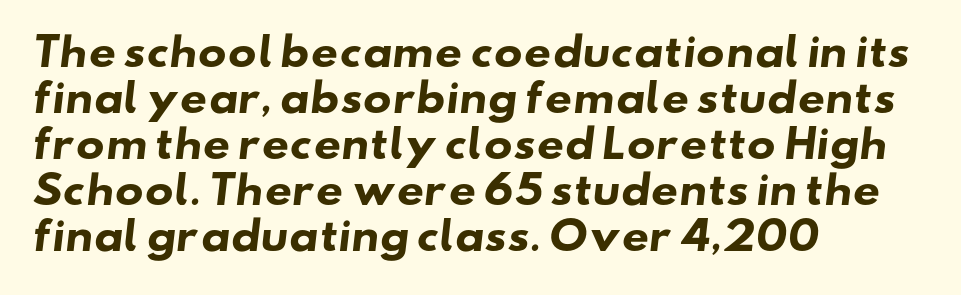
Stroke thickness is high; the sample reads as a true bold. You could not count columns in this text — the font is proportionally spaced. Short note: letters normally spaced. Descenders are the only things crossing below the line. Reading down the block, your eye returns to a fixed left position each line.
